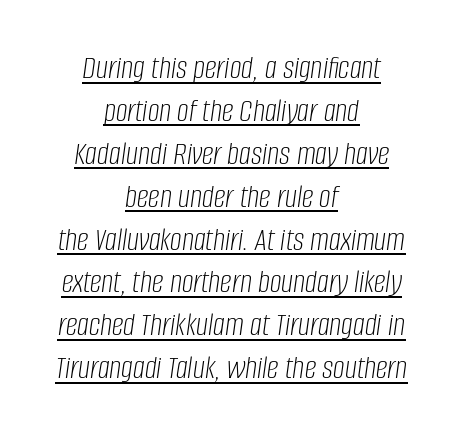
Q: Is the text bold? A: No.
Q: Is the text italic (slanted)? A: Yes, it leans right by about 8 degrees.
Q: Is the text underlined? A: Yes.
Q: How is the paragraph aligned? A: Centered.
Q: Is the spacing between letters normal or unusually wide? A: Normal.
Q: Is the spacing between lines tight, normal or loose? A: Normal.
Q: Width (condensed, normal, or wide)? A: Condensed.
Q: Stroke contrast? A: Low.
Q: x-height? A: Large.
Q: Monospaced? A: No.
